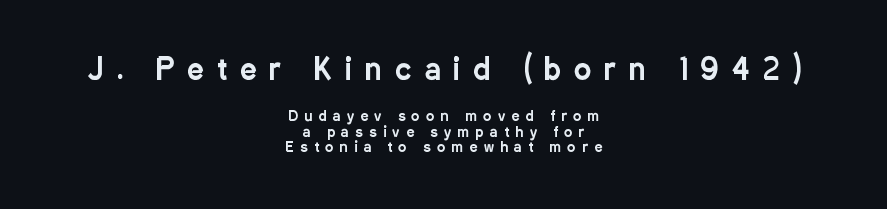
The image shows 29 px condensed sans-serif type, upright; set centered, tight line spacing (1.11x), unusually wide letter spacing (+0.45 em), not underlined; the first (top) block is 2.07x larger; low stroke contrast and a medium x-height.
